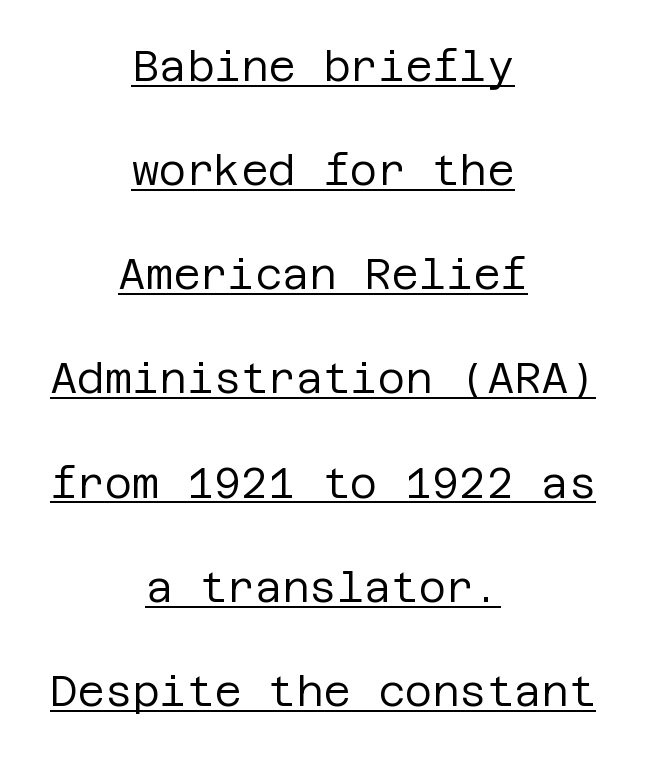
The image shows 42 px regular-weight sans-serif type, upright; set centered, loose line spacing (2.48x), normal letter spacing, underlined; low stroke contrast and a large x-height.
